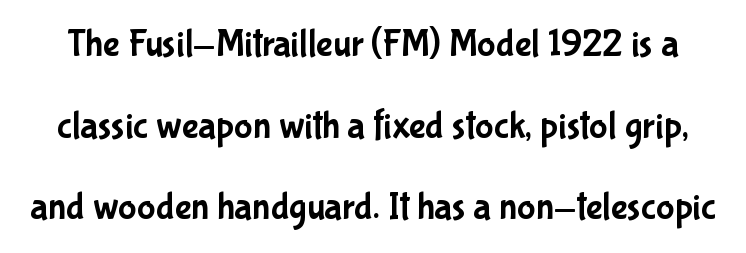
The image shows 39 px condensed sans-serif type, upright; set loose line spacing (2.09x), normal letter spacing, not underlined; low stroke contrast and a medium x-height.
